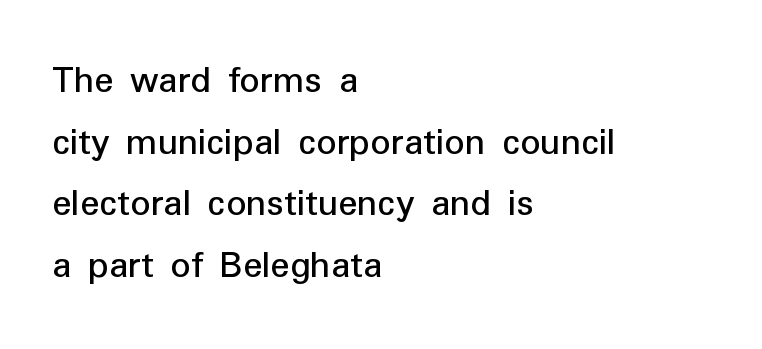
Visually the block forms a straight wall on the left and a jagged coastline on the right. Examine the stroke ends and you'll find no serifs. Underlining? Definitely not there. The face used here is rendered with its standard letterfit. Think of a printed novel: that variable character pitch is what you see here.
